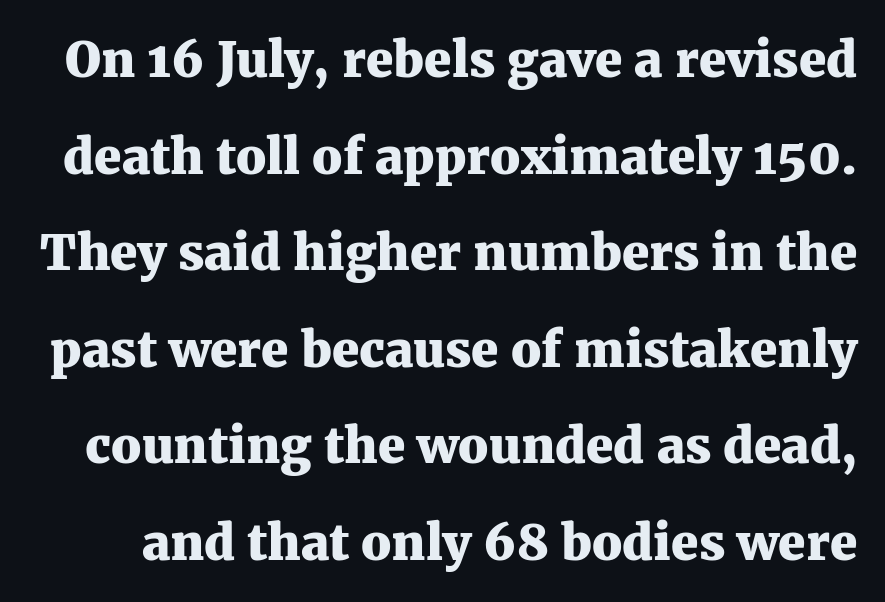
{"serif": "yes", "italic": "no", "bold": "yes", "weight": "heavy", "width": "normal", "stroke_contrast": "medium", "x_height": "medium", "monospaced": "no", "underline": "no", "line_spacing": "loose", "line_spacing_ratio": 1.97, "letter_spacing": "normal", "letter_spacing_em": 0.0, "glyph_px": 49}
